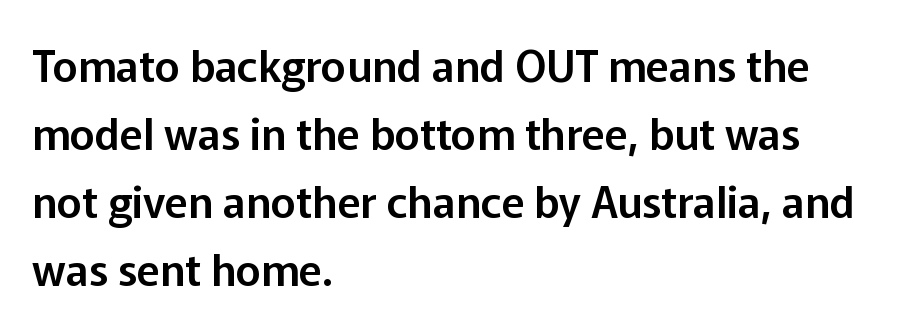
The image shows 43 px sans-serif type, upright; set left-aligned, normal line spacing (1.58x), normal letter spacing, not underlined; low stroke contrast and a medium x-height.
